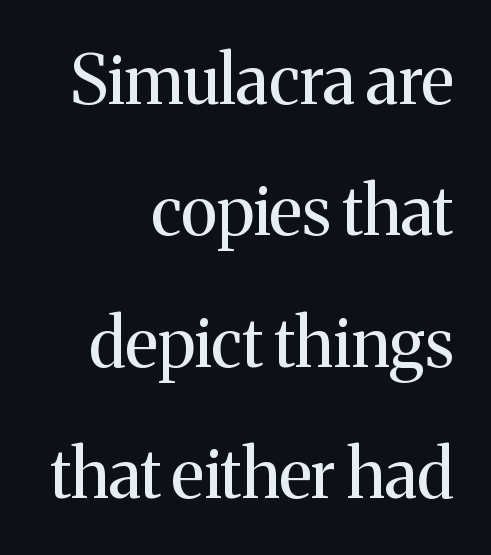
The line texture is even and compact thanks to regular tracking. The rendering shows small feet on the letterforms — a serif design. A typesetter would call this proportional, since set widths differ per character. The passage shown is not bold in any degree.
